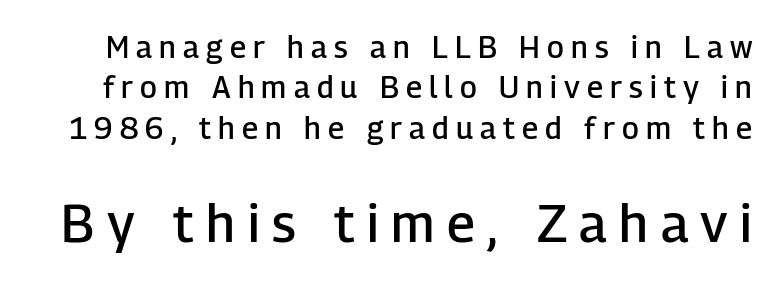
The face used here is rendered with a markedly widened letterfit. Compared with an ordinary text face, these strokes are moderately heavier — a semibold. Size contrast runs from small at the top to large at the bottom. A typesetter would call this proportional, since set widths differ per character. Anything drawn beneath the words? Only blank space. Posture: vertical.
